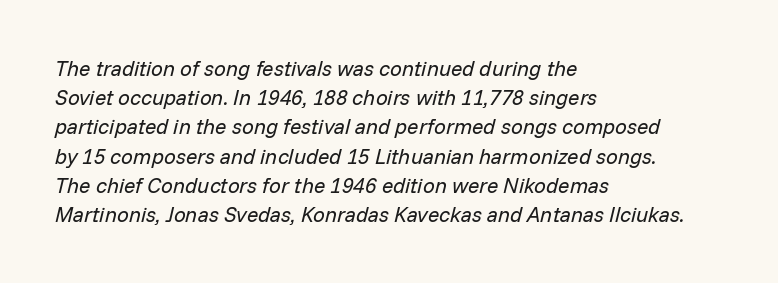
The image shows 21 px text type, italic (leaning right); set left-aligned, normal line spacing (1.39x), normal letter spacing, not underlined.
